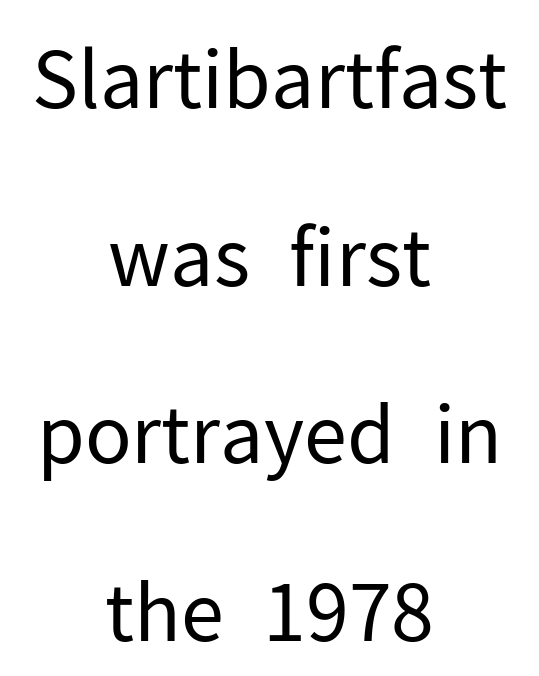
{"serif": "no", "italic": "no", "bold": "no", "weight": "regular", "width": "normal", "stroke_contrast": "low", "x_height": "medium", "monospaced": "no", "underline": "no", "align": "center", "line_spacing": "loose", "line_spacing_ratio": 2.25, "letter_spacing": "normal", "letter_spacing_em": 0.0, "glyph_px": 79}
